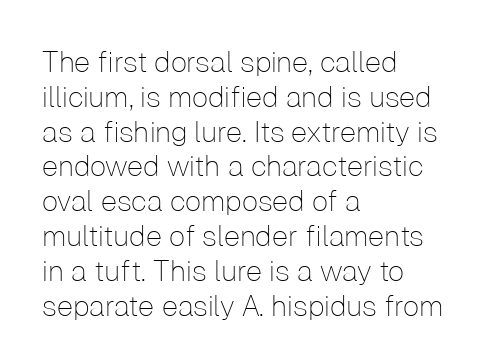
The image shows 29 px thin sans-serif type, upright; set left-aligned, line spacing 1.2x, normal letter spacing, not underlined; low stroke contrast and a medium x-height.
